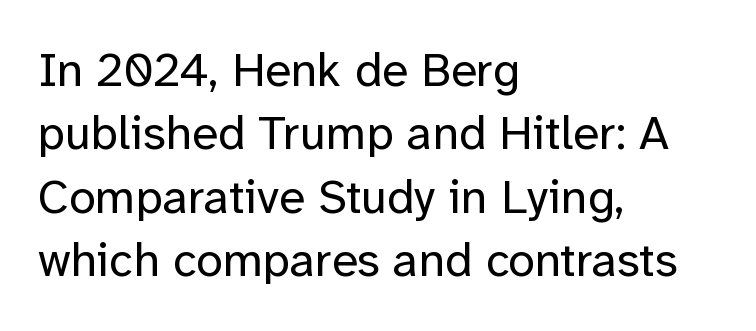
The image shows 48 px regular-weight sans-serif type, upright; set left-aligned, normal line spacing (1.32x), normal letter spacing, not underlined; low stroke contrast and a medium x-height.
